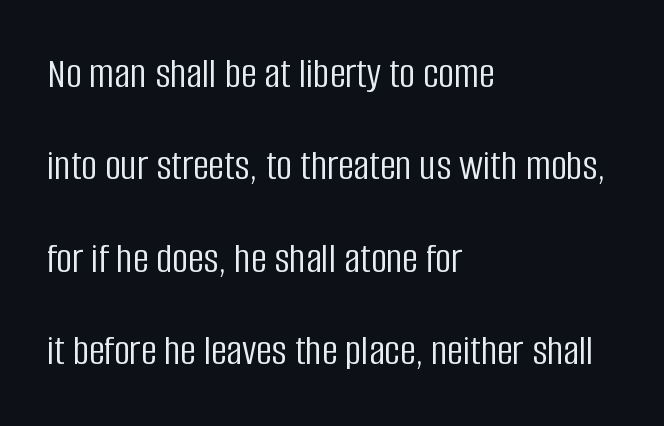
The image shows 44 px light, condensed sans-serif type, upright; set left-aligned, loose line spacing (2.1x), normal letter spacing, not underlined; low stroke contrast and a large x-height.
